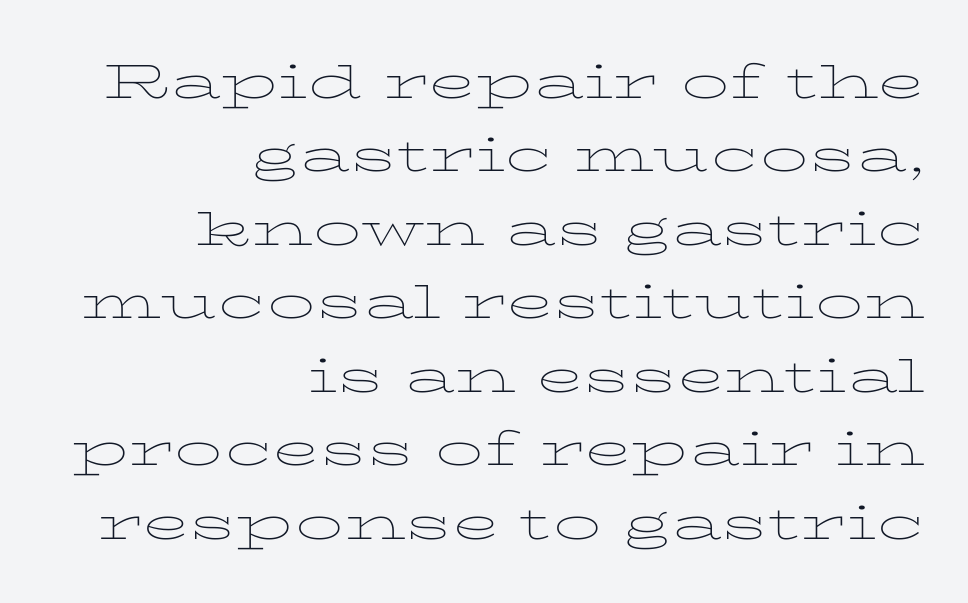
Q: Is the text bold? A: No.
Q: Is the text italic (slanted)? A: No, it is upright.
Q: Is the typeface a serif or a sans-serif typeface? A: Serif.
Q: Is the text underlined? A: No.
Q: How is the paragraph aligned? A: Right-aligned.
Q: Is the spacing between letters normal or unusually wide? A: Normal.
Q: Is the spacing between lines tight, normal or loose? A: Normal.
Q: Width (condensed, normal, or wide)? A: Wide.
Q: Stroke contrast? A: Low.
Q: x-height? A: Medium.
Q: Monospaced? A: No.
